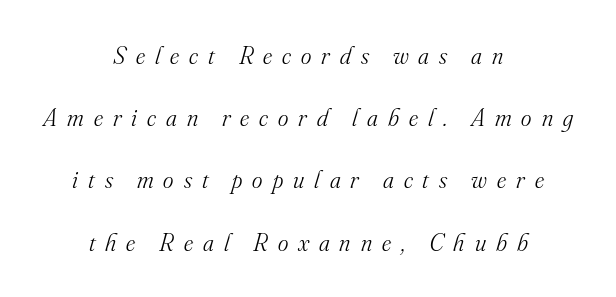
{"italic": "yes", "lean": "right", "slant_degrees": 16, "bold": "no", "underline": "no", "align": "center", "line_spacing": "loose", "line_spacing_ratio": 2.49, "letter_spacing": "wide", "letter_spacing_em": 0.4, "glyph_px": 25}
